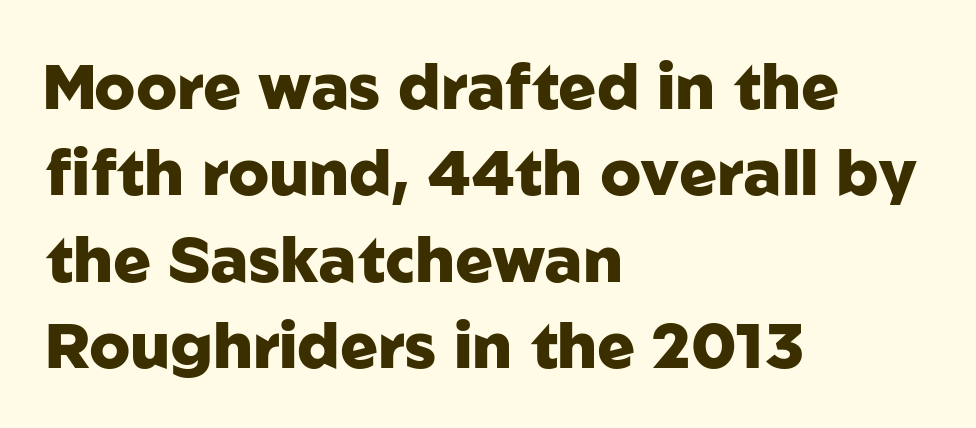
{"serif": "no", "italic": "no", "bold": "yes", "weight": "heavy", "width": "normal", "stroke_contrast": "low", "x_height": "medium", "monospaced": "no", "underline": "no", "align": "left", "line_spacing": "normal", "line_spacing_ratio": 1.37, "letter_spacing": "normal", "letter_spacing_em": 0.0, "glyph_px": 63}
